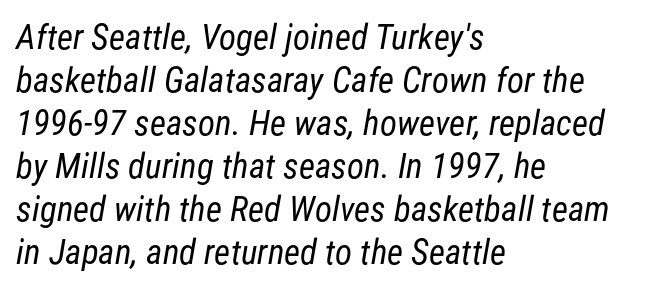
The image shows 35 px regular-weight, condensed sans-serif type; set left-aligned, line spacing 1.23x, normal letter spacing, not underlined; low stroke contrast and a medium x-height.
